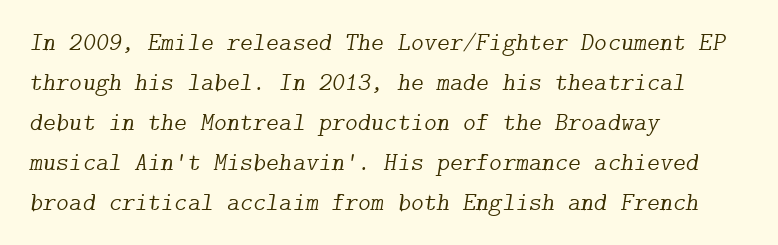
Q: Is the text bold? A: No.
Q: Is the text italic (slanted)? A: Yes, it leans right by about 9 degrees.
Q: Is the text underlined? A: No.
Q: How is the paragraph aligned? A: Left-aligned.
Q: Is the spacing between letters normal or unusually wide? A: Normal.
Q: Is the spacing between lines tight, normal or loose? A: Normal.
